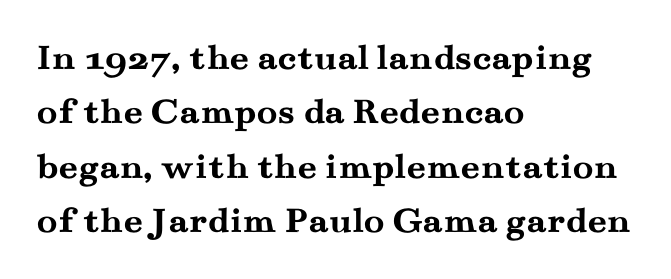
The image shows 38 px semibold, wide serif type, upright; set left-aligned, normal line spacing (1.43x), normal letter spacing, not underlined; medium stroke contrast and a small x-height.
